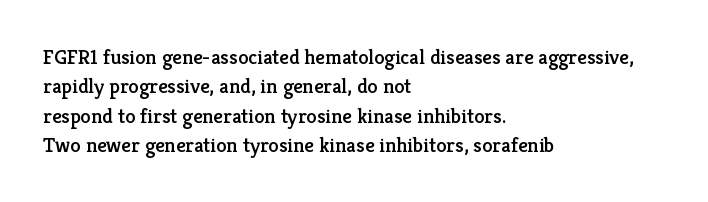
The image shows 21 px text type, upright; set left-aligned, normal line spacing (1.4x), normal letter spacing, not underlined.
